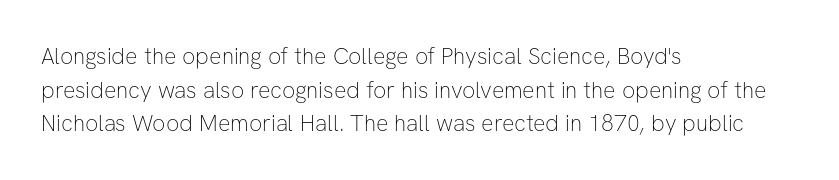
Q: Is the text bold? A: No.
Q: Is the text italic (slanted)? A: No, it is upright.
Q: Is the text underlined? A: No.
Q: How is the paragraph aligned? A: Left-aligned.
Q: Is the spacing between letters normal or unusually wide? A: Normal.
Q: Is the spacing between lines tight, normal or loose? A: Normal.
